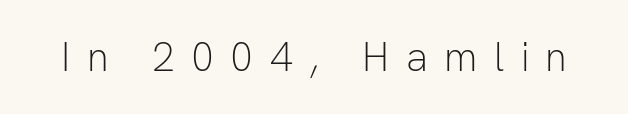
{"serif": "no", "italic": "no", "bold": "no", "weight": "light", "width": "normal", "stroke_contrast": "low", "x_height": "medium", "monospaced": "no", "underline": "no", "letter_spacing": "wide", "letter_spacing_em": 0.4, "glyph_px": 41}
